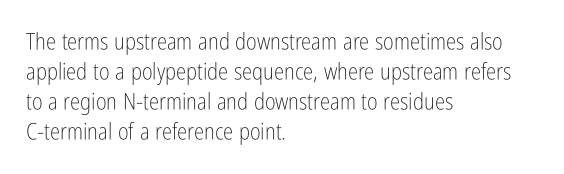
Q: Is the text bold? A: No.
Q: Is the text italic (slanted)? A: No, it is upright.
Q: Is the text underlined? A: No.
Q: How is the paragraph aligned? A: Left-aligned.
Q: Is the spacing between letters normal or unusually wide? A: Normal.
Q: Is the spacing between lines tight, normal or loose? A: Normal.
